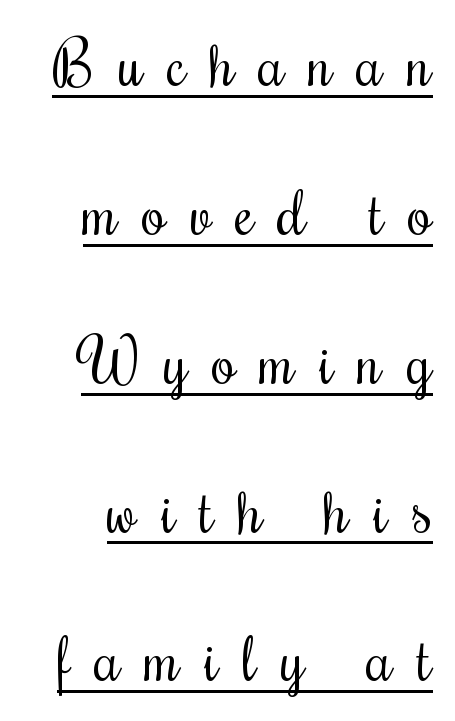
The image shows 61 px regular-weight, condensed serif type; set loose line spacing (2.44x), unusually wide letter spacing (+0.4 em), underlined; medium stroke contrast and a small x-height.
